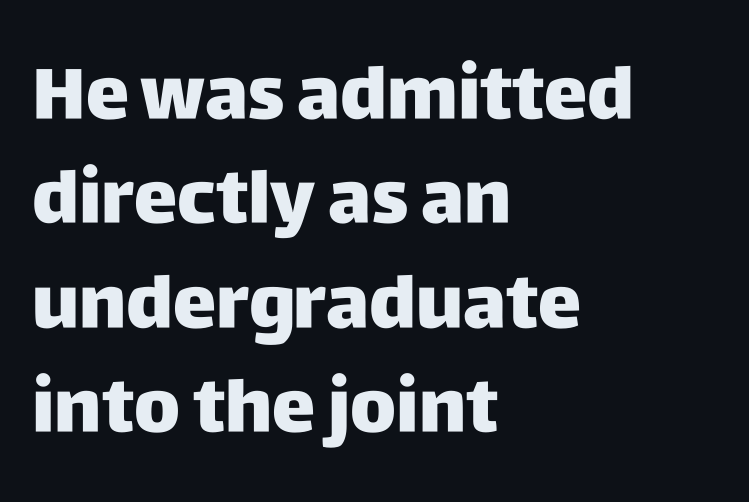
The image shows 73 px sans-serif type, upright; set left-aligned, normal line spacing (1.43x), normal letter spacing, not underlined; low stroke contrast and a large x-height.
